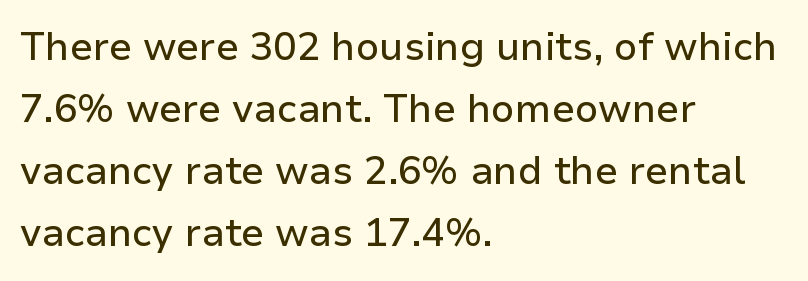
The gaps between neighbouring characters are ordinary and unremarkable. The lines in this sample share a left origin and differ only in where they stop. You could not count columns in this text — the font is proportionally spaced. The space between consecutive lines is moderate. Descenders are the only things crossing below the line. The lettering holds an erect, upright posture throughout.
